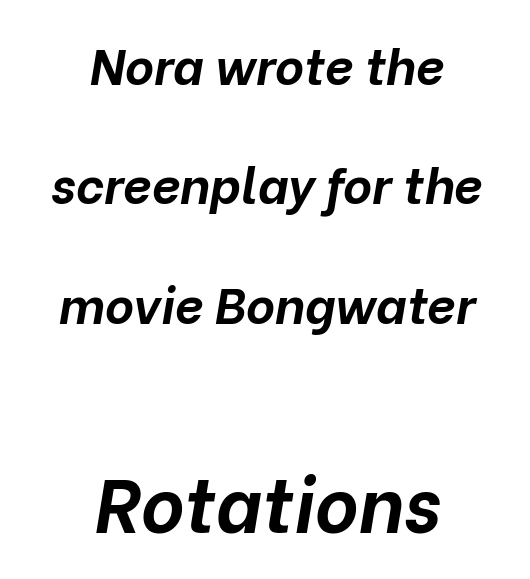
Airy leading. Reading top to bottom, the characters get bigger at the block break. Descenders are the only things crossing below the line. The rag falls on both sides of this text block equally.
